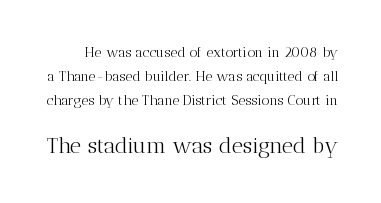
The image shows 22 px text type, upright; set line spacing 1.71x, normal letter spacing, not underlined; the second (bottom) block is 1.57x larger.
